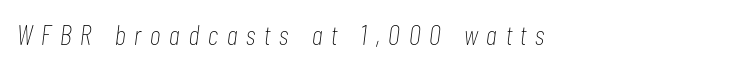
Q: Is the text bold? A: No.
Q: Is the text italic (slanted)? A: Yes, it leans right by about 7 degrees.
Q: Is the text underlined? A: No.
Q: Is the spacing between letters normal or unusually wide? A: Unusually wide.
Q: Width (condensed, normal, or wide)? A: Condensed.
Q: Stroke contrast? A: Low.
Q: x-height? A: Medium.
Q: Monospaced? A: No.
